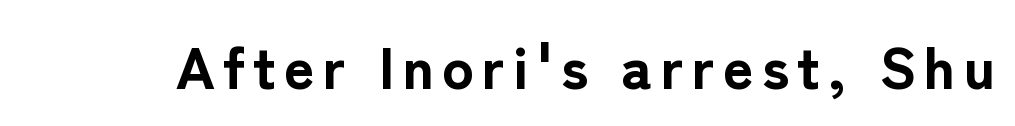
Here the designer chose a conventional face with non-uniform glyph widths. Is there any slant? The stems are plumb. A typesetter would label this face a sans. The zone under the glyphs is completely vacant. Weight check: bold — yes, fully.
